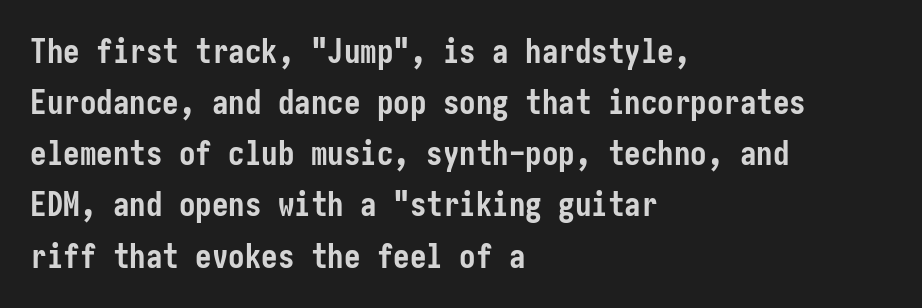
Q: Is the text bold? A: Yes.
Q: Is the text italic (slanted)? A: No, it is upright.
Q: Is the typeface a serif or a sans-serif typeface? A: Sans-serif.
Q: Is the text underlined? A: No.
Q: How is the paragraph aligned? A: Left-aligned.
Q: Is the spacing between letters normal or unusually wide? A: Normal.
Q: Is the spacing between lines tight, normal or loose? A: Normal.
Q: Width (condensed, normal, or wide)? A: Condensed.
Q: Stroke contrast? A: Low.
Q: x-height? A: Medium.
